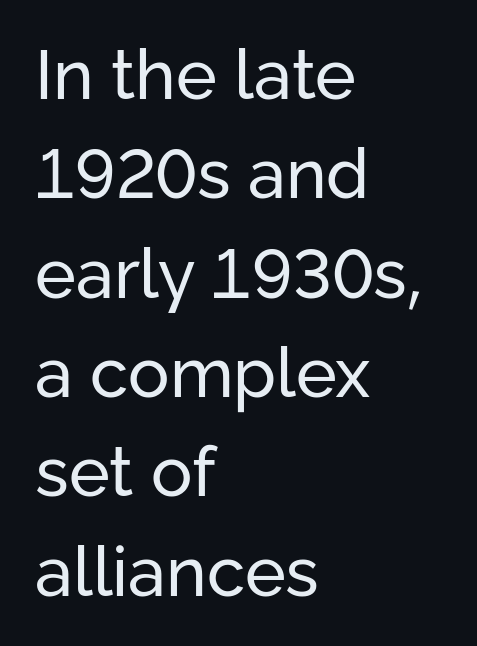
The zone under the glyphs is completely vacant. A quiet, ordinary-to-light weight characterises the typeface. The lines are quadded left. How are the letters spaced? Ordinarily, with no added tracking.
